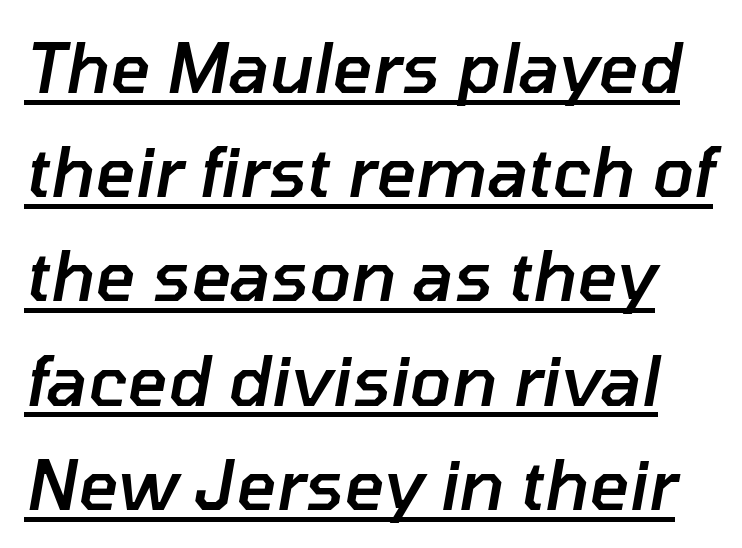
Varying glyph widths throughout — classic text-font behaviour. The rendering keeps characters at their native spacing. These lines carry some extra weight — a demibold, not a full bold. The face used here appears with an underline applied. Posture: slanted.
